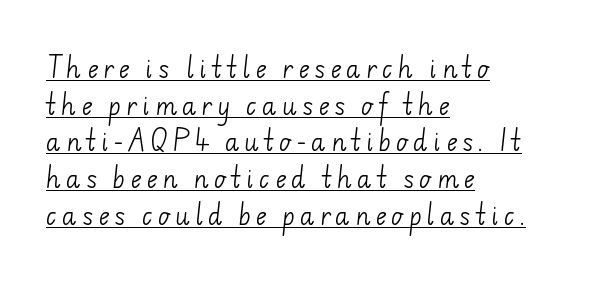
The image shows 24 px text type; set left-aligned, normal line spacing (1.53x), unusually wide letter spacing (+0.2 em), underlined.
